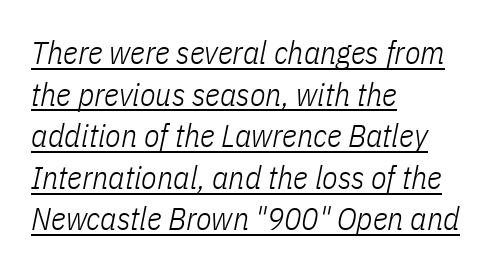
Q: Is the text bold? A: No.
Q: Is the text italic (slanted)? A: Yes, it leans right by about 11 degrees.
Q: Is the text underlined? A: Yes.
Q: How is the paragraph aligned? A: Left-aligned.
Q: Is the spacing between letters normal or unusually wide? A: Normal.
Q: Is the spacing between lines tight, normal or loose? A: Normal.
Q: Width (condensed, normal, or wide)? A: Condensed.
Q: Stroke contrast? A: Low.
Q: x-height? A: Medium.
Q: Monospaced? A: No.
